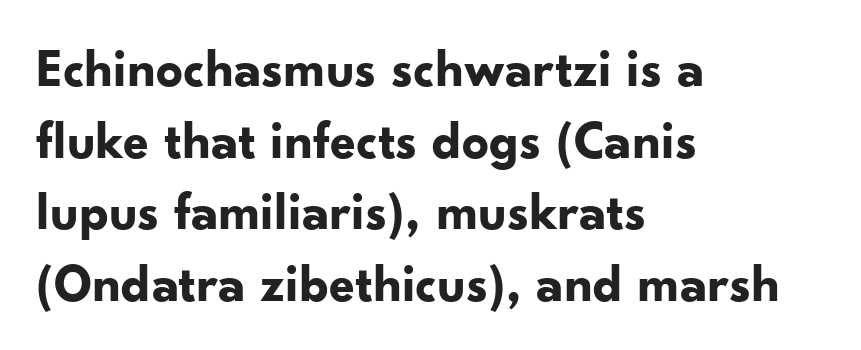
Every stem runs plumb, perpendicular to the baseline. The paragraph shown leans on its left margin. Each row of text sits above clean, open space. Tracking here is standard; glyphs follow each other at the usual distance.
